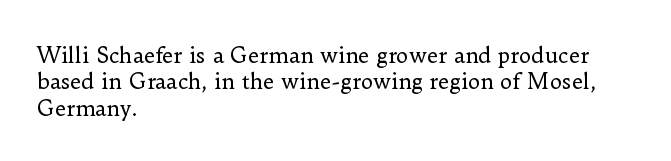
Q: Is the text bold? A: No.
Q: Is the text italic (slanted)? A: No, it is upright.
Q: Is the text underlined? A: No.
Q: How is the paragraph aligned? A: Left-aligned.
Q: Is the spacing between letters normal or unusually wide? A: Normal.
Q: Is the spacing between lines tight, normal or loose? A: Normal.
